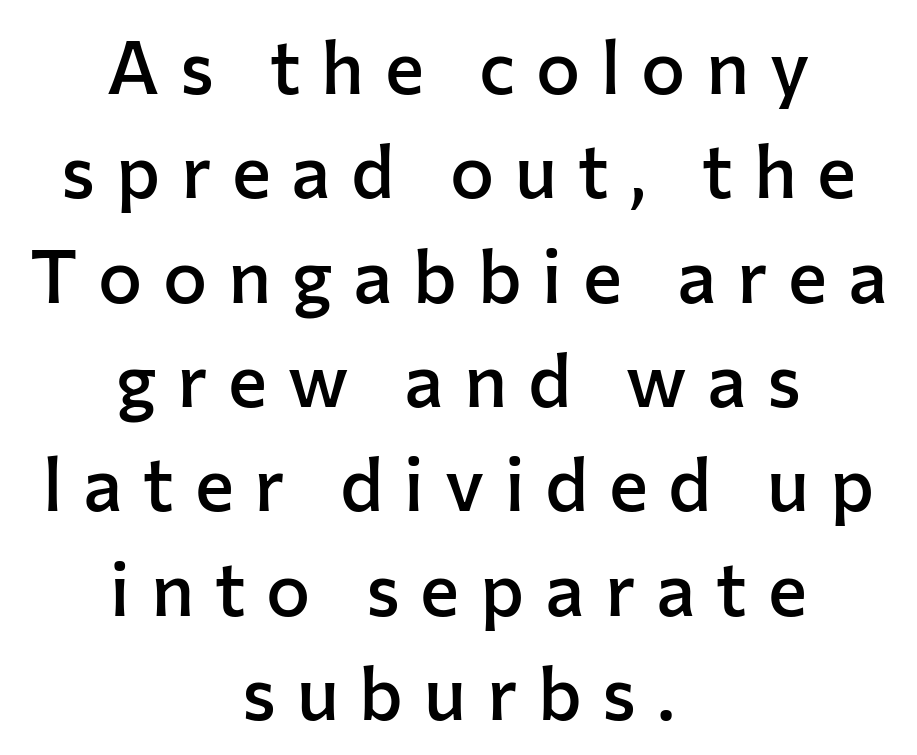
Q: Is the text bold? A: Semi-bold.
Q: Is the text italic (slanted)? A: No, it is upright.
Q: Is the typeface a serif or a sans-serif typeface? A: Sans-serif.
Q: Is the text underlined? A: No.
Q: How is the paragraph aligned? A: Centered.
Q: Is the spacing between letters normal or unusually wide? A: Unusually wide.
Q: Is the spacing between lines tight, normal or loose? A: Normal.
Q: Width (condensed, normal, or wide)? A: Normal.
Q: Stroke contrast? A: Low.
Q: x-height? A: Medium.
Q: Monospaced? A: No.
